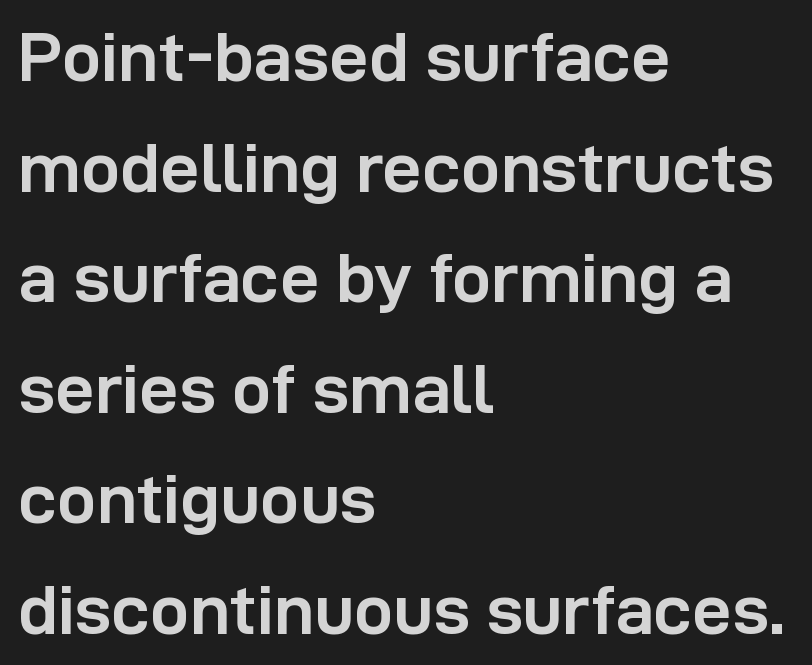
Q: Is the text bold? A: Yes.
Q: Is the text italic (slanted)? A: No, it is upright.
Q: Is the typeface a serif or a sans-serif typeface? A: Sans-serif.
Q: Is the text underlined? A: No.
Q: How is the paragraph aligned? A: Left-aligned.
Q: Is the spacing between letters normal or unusually wide? A: Normal.
Q: Is the spacing between lines tight, normal or loose? A: Normal.
Q: Width (condensed, normal, or wide)? A: Normal.
Q: Stroke contrast? A: Low.
Q: x-height? A: Medium.
Q: Monospaced? A: No.
